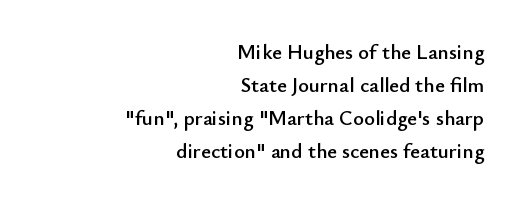
Q: Is the text italic (slanted)? A: No, it is upright.
Q: Is the text underlined? A: No.
Q: How is the paragraph aligned? A: Right-aligned.
Q: Is the spacing between letters normal or unusually wide? A: Normal.
Q: Is the spacing between lines tight, normal or loose? A: Normal.
